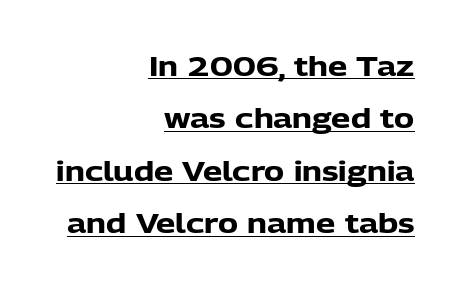
{"italic": "no", "bold": "yes", "underline": "yes", "align": "right", "line_spacing": "loose", "line_spacing_ratio": 1.94, "letter_spacing": "normal", "letter_spacing_em": 0.0, "glyph_px": 27}
